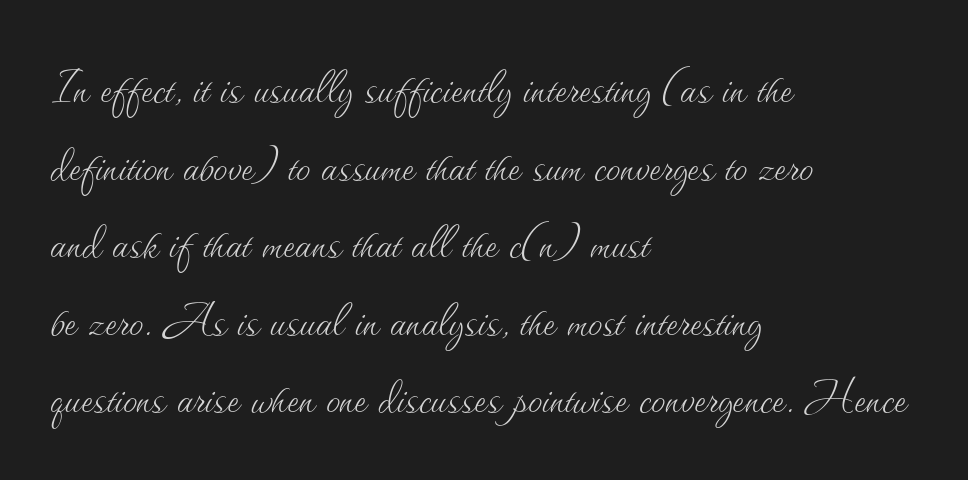
Q: Is the text bold? A: No.
Q: Is the text italic (slanted)? A: Yes.
Q: Is the text underlined? A: No.
Q: How is the paragraph aligned? A: Left-aligned.
Q: Is the spacing between letters normal or unusually wide? A: Normal.
Q: Is the spacing between lines tight, normal or loose? A: Normal.
Q: Width (condensed, normal, or wide)? A: Normal.
Q: Stroke contrast? A: Medium.
Q: x-height? A: Small.
Q: Monospaced? A: No.
